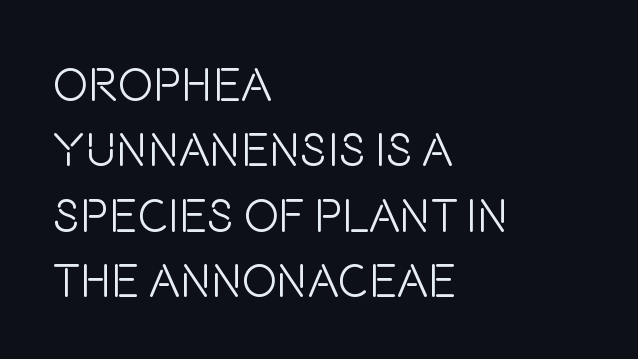
I'd call this a sans setting — the letters go barefoot. Students, note that the glyphs here touch the page at normal intervals. A bare baseline throughout the passage. One-word summary of the alignment: left. One glance says typical: line gaps are just what's usual.
